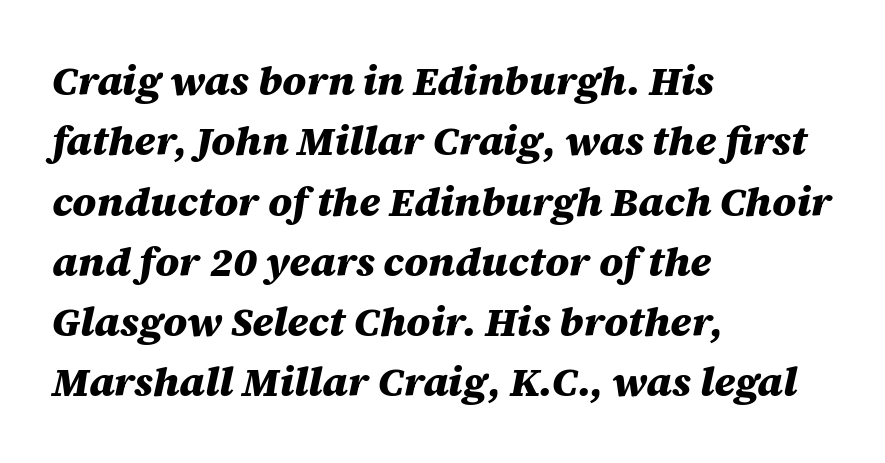
Q: Is the text bold? A: Yes.
Q: Is the text italic (slanted)? A: Yes, it leans right by about 12 degrees.
Q: Is the text underlined? A: No.
Q: How is the paragraph aligned? A: Left-aligned.
Q: Is the spacing between letters normal or unusually wide? A: Normal.
Q: Is the spacing between lines tight, normal or loose? A: Normal.
Q: Width (condensed, normal, or wide)? A: Normal.
Q: Stroke contrast? A: Medium.
Q: x-height? A: Large.
Q: Monospaced? A: No.
